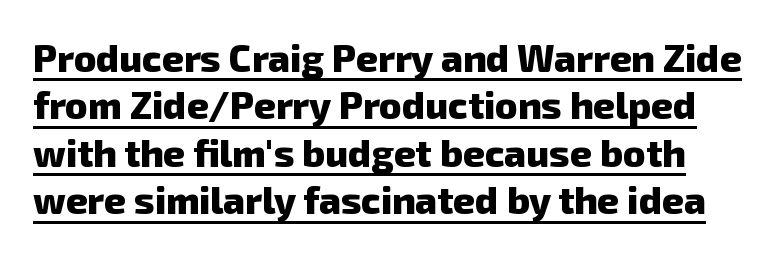
Q: Is the text bold? A: Yes.
Q: Is the typeface a serif or a sans-serif typeface? A: Sans-serif.
Q: Is the text underlined? A: Yes.
Q: Is the spacing between letters normal or unusually wide? A: Normal.
Q: Is the spacing between lines tight, normal or loose? A: Normal.
Q: Width (condensed, normal, or wide)? A: Normal.
Q: Stroke contrast? A: Low.
Q: x-height? A: Medium.
Q: Monospaced? A: No.
